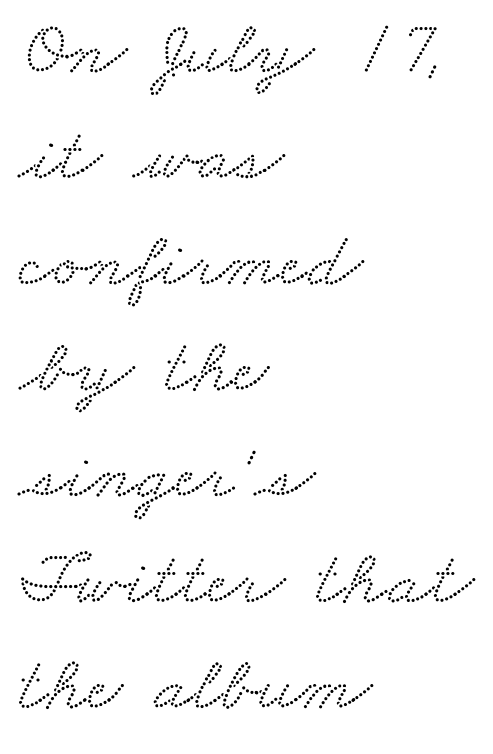
Q: Is the typeface a serif or a sans-serif typeface? A: Serif.
Q: Is the text underlined? A: No.
Q: How is the paragraph aligned? A: Left-aligned.
Q: Is the spacing between letters normal or unusually wide? A: Normal.
Q: Is the spacing between lines tight, normal or loose? A: Normal.
Q: Width (condensed, normal, or wide)? A: Wide.
Q: Stroke contrast? A: Low.
Q: x-height? A: Small.
Q: Monospaced? A: No.
